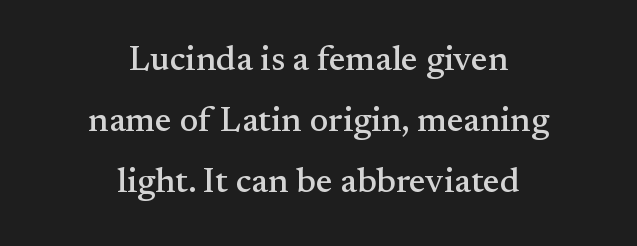
{"serif": "yes", "italic": "no", "width": "normal", "stroke_contrast": "medium", "x_height": "small", "monospaced": "no", "underline": "no", "align": "center", "line_spacing_ratio": 1.74, "letter_spacing": "normal", "letter_spacing_em": 0.0, "glyph_px": 35}
